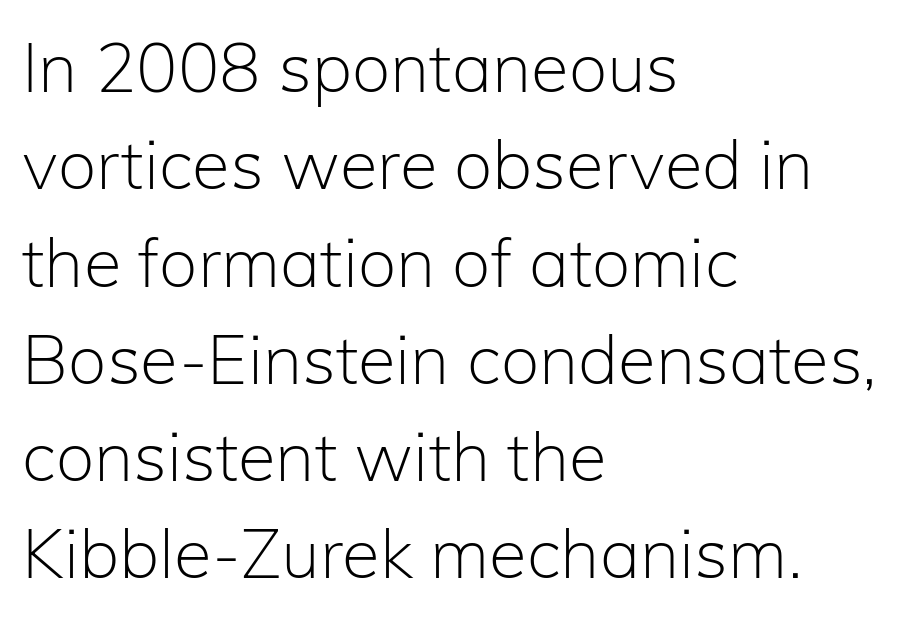
The image shows 69 px light sans-serif type, upright; set left-aligned, normal line spacing (1.41x), normal letter spacing, not underlined; low stroke contrast and a medium x-height.
